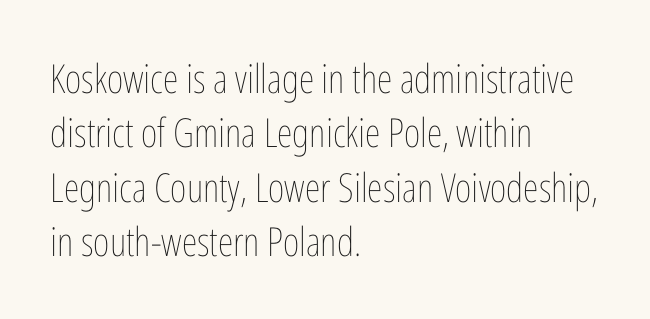
The image shows 40 px thin, condensed type, upright; set left-aligned, normal line spacing (1.36x), normal letter spacing, not underlined; low stroke contrast and a medium x-height.
